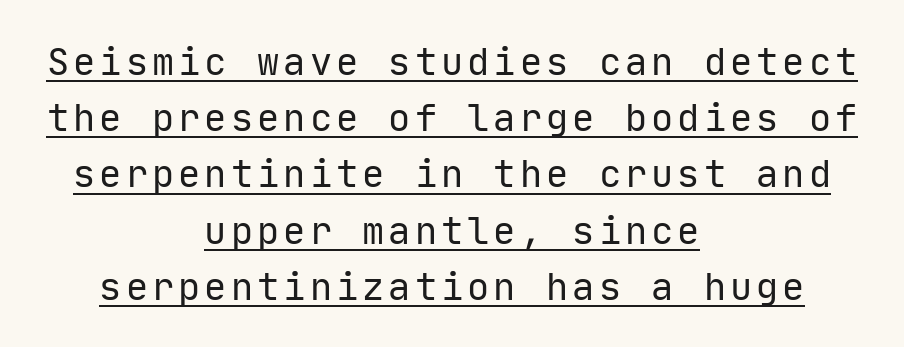
{"serif": "no", "italic": "no", "bold": "no", "weight": "regular", "width": "normal", "stroke_contrast": "low", "x_height": "medium", "monospaced": "yes", "underline": "yes", "align": "center", "line_spacing": "normal", "line_spacing_ratio": 1.52, "glyph_px": 37}
